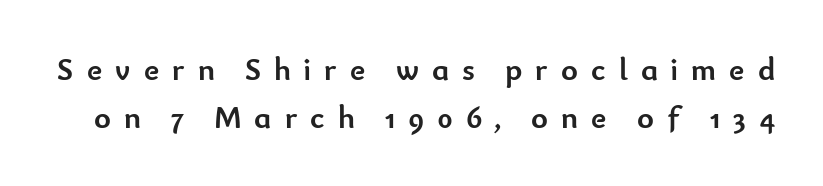
The image shows 32 px semibold sans-serif type, upright; set normal line spacing (1.5x), unusually wide letter spacing (+0.41 em), not underlined; low stroke contrast and a small x-height.
